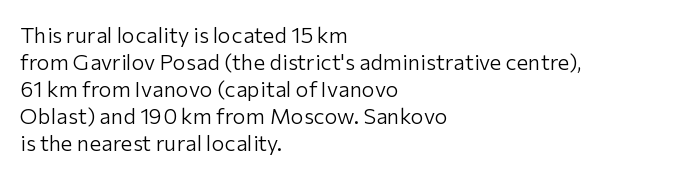
{"italic": "no", "bold": "no", "underline": "no", "align": "left", "line_spacing_ratio": 1.23, "letter_spacing": "normal", "letter_spacing_em": 0.0, "glyph_px": 22}
